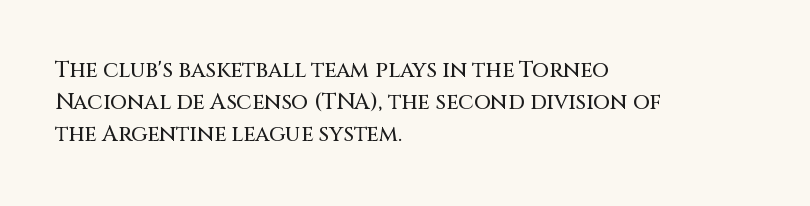
{"italic": "no", "underline": "no", "align": "left", "line_spacing": "normal", "line_spacing_ratio": 1.46, "letter_spacing": "normal", "letter_spacing_em": 0.0, "glyph_px": 22}
